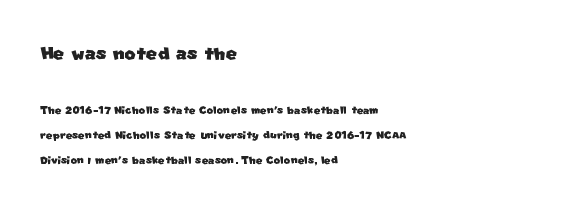
The image shows 24 px text type; set left-aligned, line spacing 1.78x, normal letter spacing, not underlined; the first (top) block is 1.71x larger.
